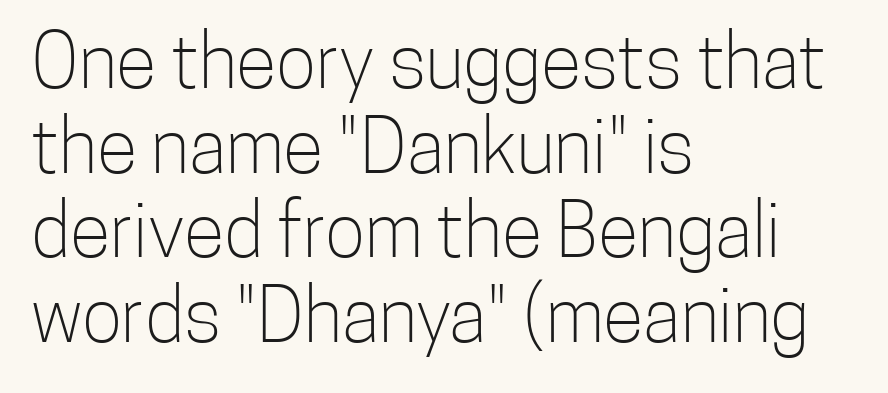
Q: Is the text bold? A: No.
Q: Is the text italic (slanted)? A: No, it is upright.
Q: Is the typeface a serif or a sans-serif typeface? A: Sans-serif.
Q: Is the text underlined? A: No.
Q: How is the paragraph aligned? A: Left-aligned.
Q: Is the spacing between letters normal or unusually wide? A: Normal.
Q: Is the spacing between lines tight, normal or loose? A: Tight.
Q: Width (condensed, normal, or wide)? A: Condensed.
Q: Stroke contrast? A: Low.
Q: x-height? A: Medium.
Q: Monospaced? A: No.
